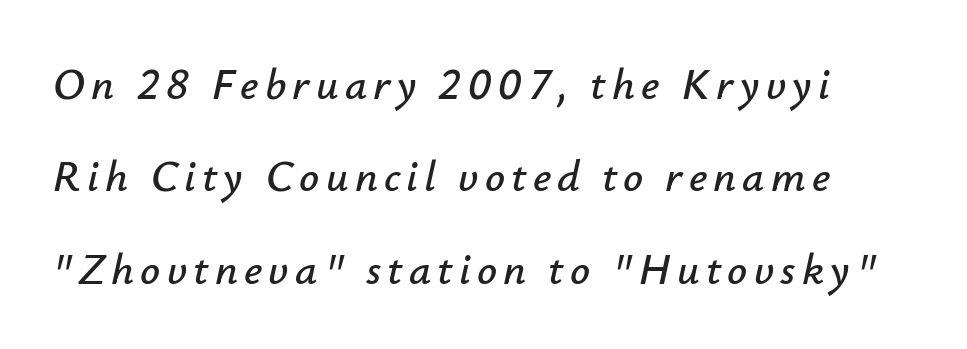
The image shows 44 px text type, italic (leaning right); set loose line spacing (2.1x), not underlined; low stroke contrast and a small x-height.
